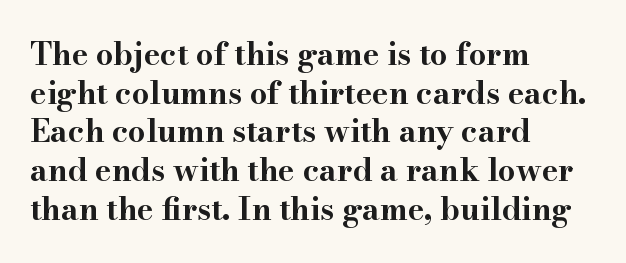
The area under the type is left untouched. Are there feet on the stems? There are — it's a serif. The rendering uses a bold face; every stroke is thick and dark. Character widths vary here, with narrow letters taking less room than wide ones. The letters stand straight up with perfectly vertical stems. Is the block centered? No — it sits flush against the left margin.
